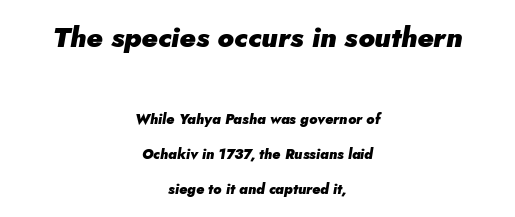
{"italic": "yes", "lean": "right", "slant_degrees": 5, "bold": "yes", "weight": "heavy", "width": "normal", "stroke_contrast": "low", "x_height": "small", "monospaced": "no", "underline": "no", "align": "center", "line_spacing": "loose", "line_spacing_ratio": 2.49, "letter_spacing": "normal", "letter_spacing_em": 0.0, "larger_block": "first", "size_ratio": 2.0, "glyph_px": 28}
